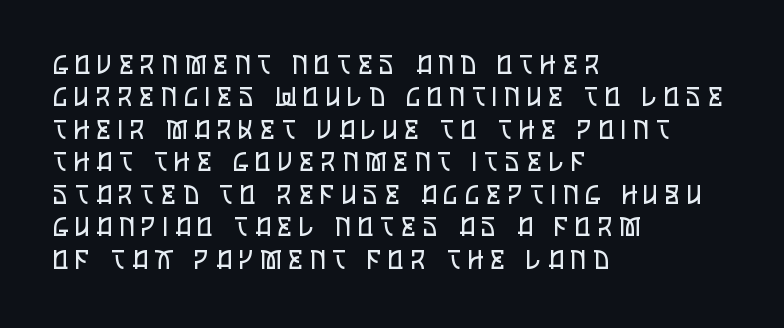
The image shows 26 px text type, upright; set left-aligned, normal line spacing (1.25x), unusually wide letter spacing (+0.28 em), not underlined.
